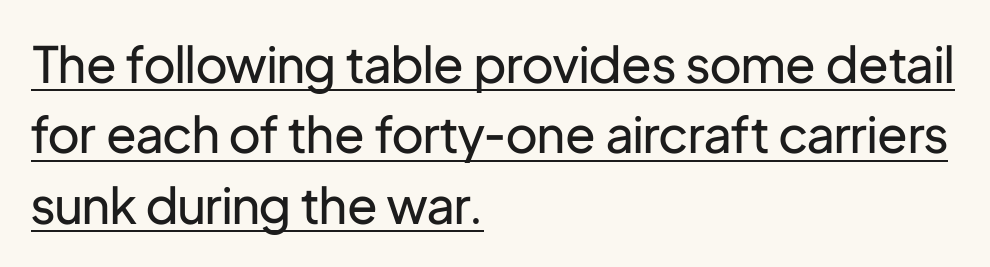
The image shows 50 px regular-weight sans-serif type, upright; set left-aligned, normal line spacing (1.41x), normal letter spacing, underlined; low stroke contrast and a medium x-height.
